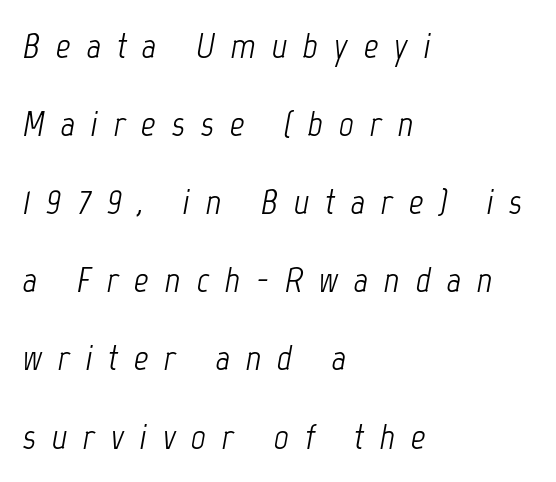
{"italic": "yes", "lean": "right", "slant_degrees": 12, "bold": "no", "weight": "light", "width": "condensed", "stroke_contrast": "low", "x_height": "medium", "monospaced": "no", "underline": "no", "align": "left", "line_spacing": "loose", "line_spacing_ratio": 2.17, "letter_spacing": "wide", "letter_spacing_em": 0.44, "glyph_px": 36}
